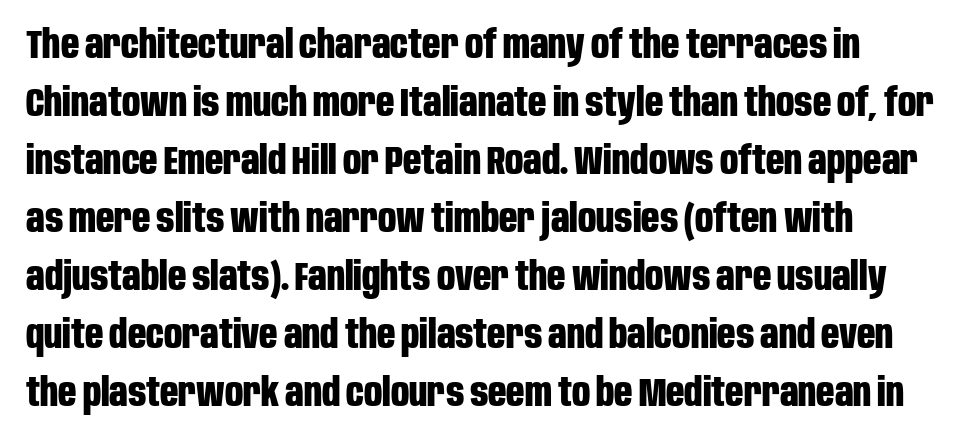
Q: Is the text bold? A: Yes.
Q: Is the text italic (slanted)? A: No, it is upright.
Q: Is the typeface a serif or a sans-serif typeface? A: Sans-serif.
Q: Is the text underlined? A: No.
Q: Is the spacing between letters normal or unusually wide? A: Normal.
Q: Is the spacing between lines tight, normal or loose? A: Normal.
Q: Width (condensed, normal, or wide)? A: Condensed.
Q: Stroke contrast? A: Low.
Q: x-height? A: Large.
Q: Monospaced? A: No.
